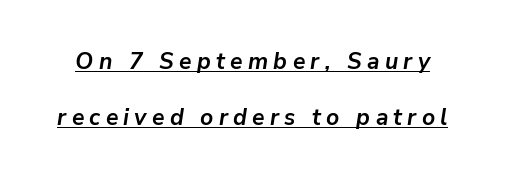
Q: Is the text bold? A: Yes.
Q: Is the text italic (slanted)? A: Yes, it leans right by about 9 degrees.
Q: Is the text underlined? A: Yes.
Q: Is the spacing between letters normal or unusually wide? A: Unusually wide.
Q: Is the spacing between lines tight, normal or loose? A: Loose.
